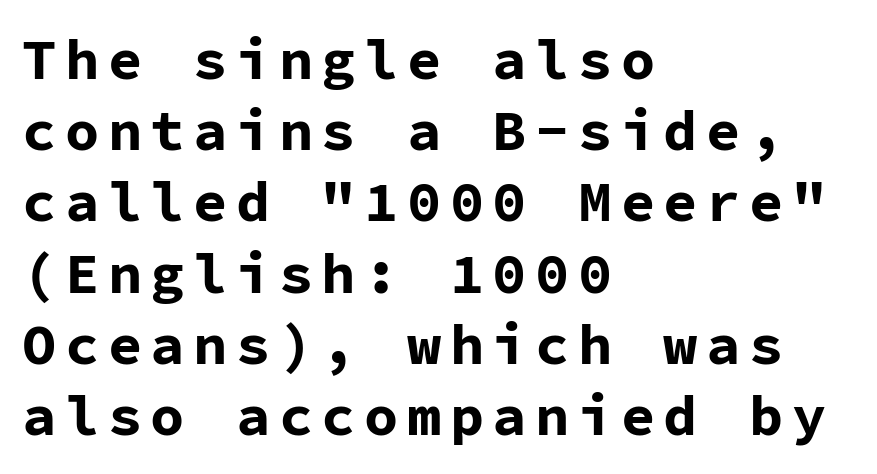
Stroke thickness is high; the sample reads as a true bold. Regarding leading, the lines here are spaced in the standard way. Reading down the block, your eye returns to a fixed left position each line. The passage shown is not underscored anywhere. The glyphs in this specimen are sans serif. Note the uniform advance width — an 'i' takes as much space as an 'm'.
